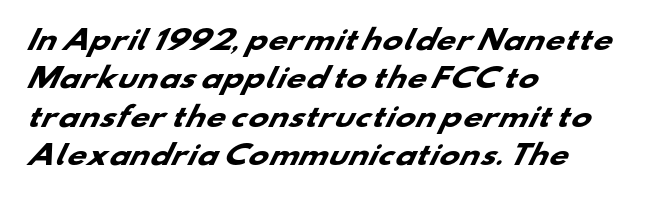
The setting favours the left margin, as ordinary paragraphs usually do. The baseline area is clear. Each glyph is drawn with heavy, bold strokes. Standard letterfit; no display-style spreading of the glyphs. A normal amount of white space separates one row of letters from the next.
